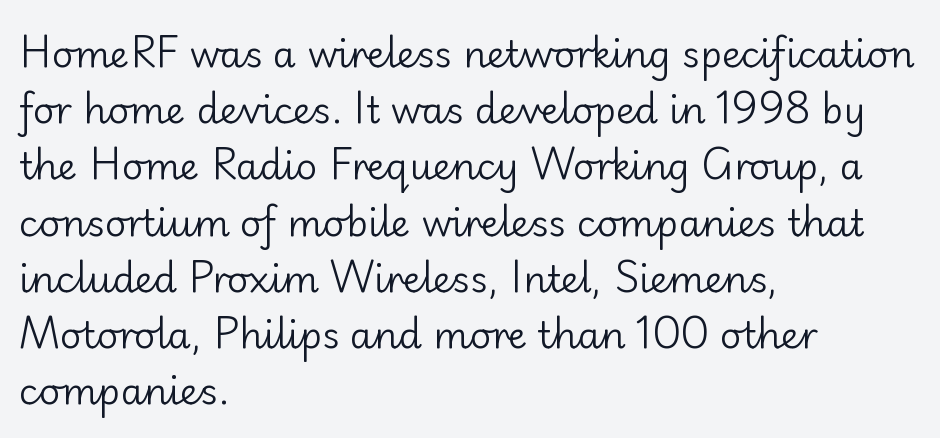
The image shows 37 px regular-weight sans-serif type, upright; set left-aligned, normal line spacing (1.52x), normal letter spacing, not underlined; low stroke contrast and a small x-height.
